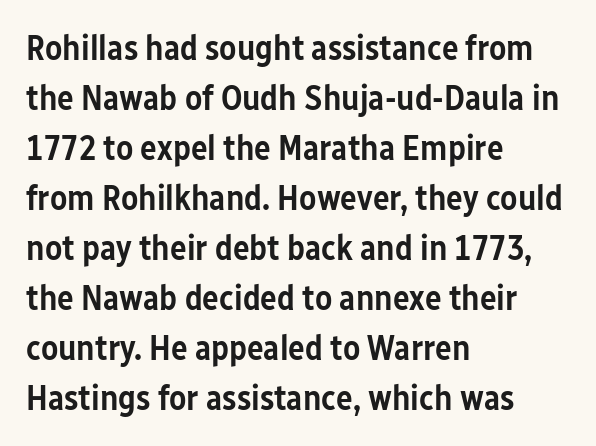
{"serif": "no", "italic": "no", "bold": "semi", "weight": "semibold", "width": "condensed", "stroke_contrast": "low", "x_height": "medium", "monospaced": "no", "underline": "no", "align": "left", "line_spacing": "normal", "line_spacing_ratio": 1.43, "letter_spacing": "normal", "letter_spacing_em": 0.0, "glyph_px": 35}
